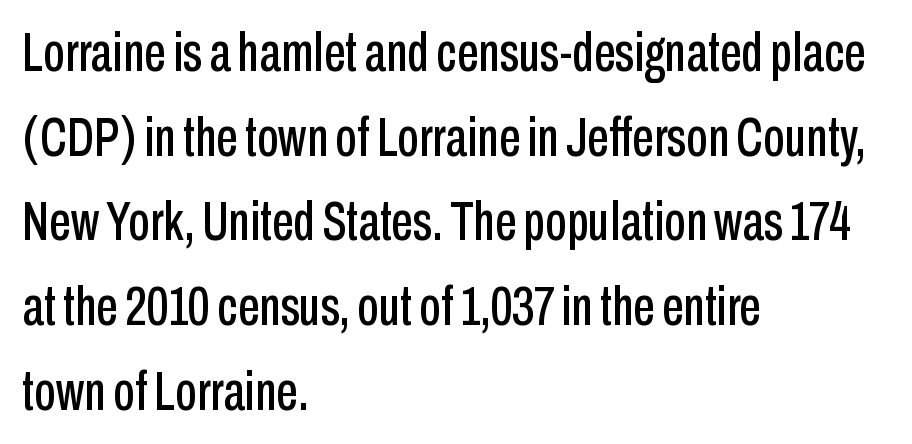
The image shows 55 px condensed sans-serif type, upright; set left-aligned, normal line spacing (1.54x), normal letter spacing, not underlined; low stroke contrast and a medium x-height.
